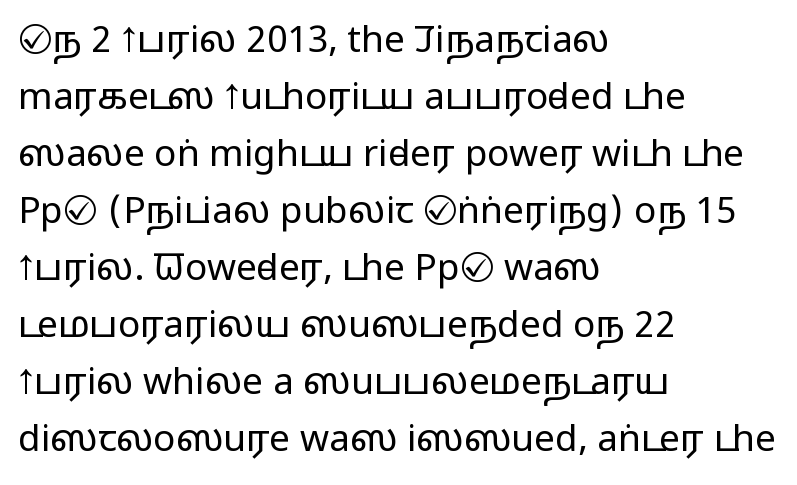
{"serif": "no", "italic": "no", "bold": "no", "weight": "regular", "width": "wide", "stroke_contrast": "low", "x_height": "medium", "monospaced": "no", "underline": "no", "align": "left", "line_spacing": "normal", "line_spacing_ratio": 1.54, "letter_spacing": "normal", "letter_spacing_em": 0.0, "glyph_px": 37}
